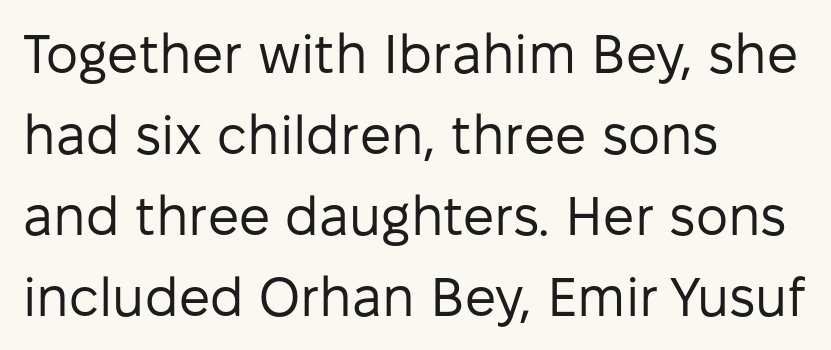
Between one letter and the next there's only the usual sliver of space. A normal amount of white space separates one row of letters from the next. The passage shown is typed in a proportional face where columns would drift. The space directly below the letters is spotless. Heft: none added — not bold. Observe the absence of serifs on each vertical stroke in this sample.
